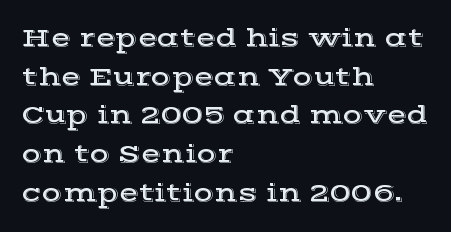
{"italic": "no", "underline": "no", "align": "left", "line_spacing": "normal", "line_spacing_ratio": 1.49, "letter_spacing": "normal", "letter_spacing_em": 0.0, "glyph_px": 26}
